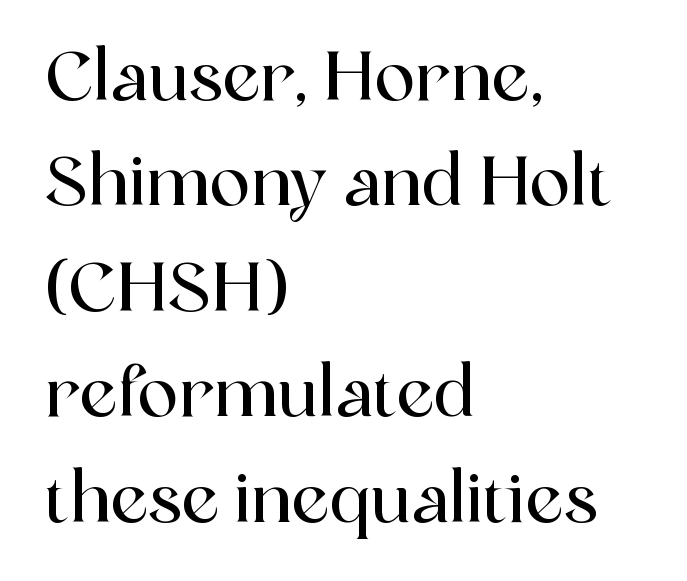
Q: Is the text italic (slanted)? A: No, it is upright.
Q: Is the typeface a serif or a sans-serif typeface? A: Serif.
Q: Is the text underlined? A: No.
Q: How is the paragraph aligned? A: Left-aligned.
Q: Is the spacing between letters normal or unusually wide? A: Normal.
Q: Is the spacing between lines tight, normal or loose? A: Normal.
Q: Width (condensed, normal, or wide)? A: Normal.
Q: x-height? A: Medium.
Q: Monospaced? A: No.
